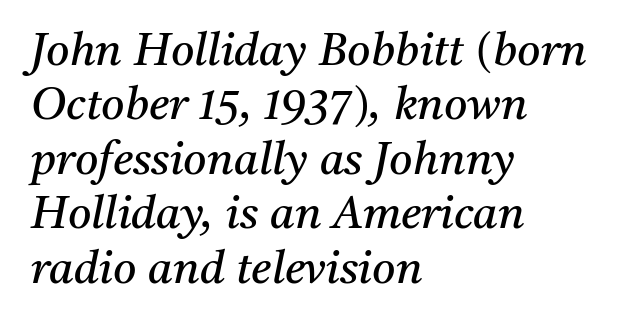
The setting favours the left margin, as ordinary paragraphs usually do. The passage shown has conventional tracking throughout. The axis of the letterforms is tilted away from vertical. The letters carry serifs — small finishing strokes at the ends of their stems.
